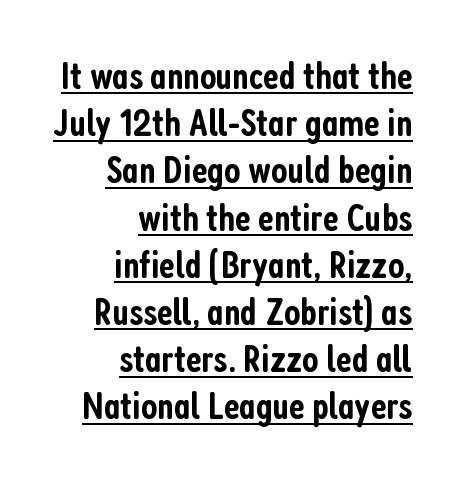
The image shows 39 px semibold, condensed sans-serif type, upright; set right-aligned, line spacing 1.21x, normal letter spacing, underlined; low stroke contrast and a medium x-height.
